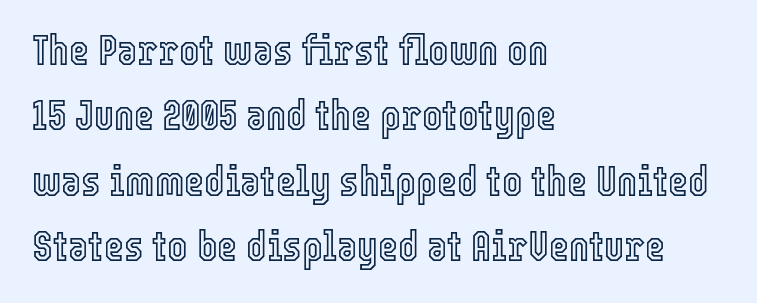
{"italic": "no", "width": "condensed", "x_height": "medium", "monospaced": "no", "underline": "no", "align": "left", "line_spacing": "normal", "line_spacing_ratio": 1.52, "letter_spacing": "normal", "letter_spacing_em": 0.0, "glyph_px": 43}
